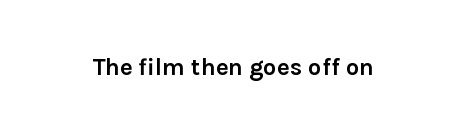
{"italic": "no", "bold": "yes", "underline": "no", "letter_spacing": "normal", "letter_spacing_em": 0.0, "glyph_px": 24}
